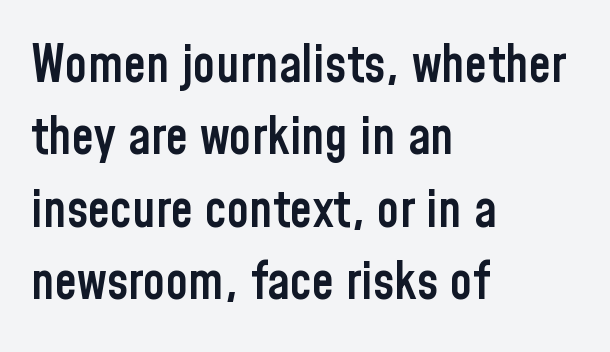
The image shows 51 px semibold, condensed sans-serif type, upright; set left-aligned, normal line spacing (1.42x), normal letter spacing, not underlined; low stroke contrast and a medium x-height.
